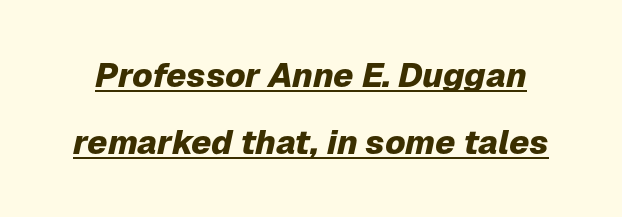
Note the varied advance widths — an 'i' is clearly narrower than an 'm'. Reading down the column, the eye jumps a long way to each next line. Caption: bold face, heavy strokes. Inter-character spacing is left at the font's built-in metrics.
